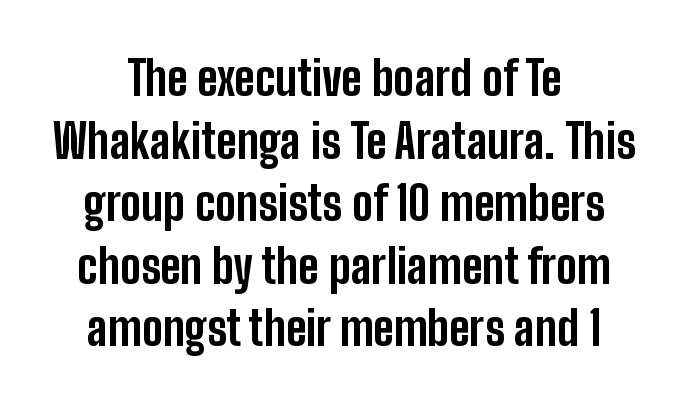
Q: Is the text bold? A: Yes.
Q: Is the text italic (slanted)? A: No, it is upright.
Q: Is the typeface a serif or a sans-serif typeface? A: Sans-serif.
Q: Is the text underlined? A: No.
Q: How is the paragraph aligned? A: Centered.
Q: Is the spacing between letters normal or unusually wide? A: Normal.
Q: Is the spacing between lines tight, normal or loose? A: Normal.
Q: Width (condensed, normal, or wide)? A: Condensed.
Q: Stroke contrast? A: Low.
Q: x-height? A: Medium.
Q: Monospaced? A: No.
